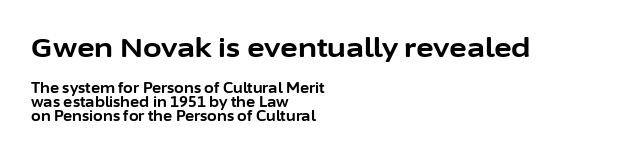
If you drew a line through each stem, it would be perfectly vertical. The more generous point size was reserved for the upper chunk. Interline gaps are noticeably narrow in this sample. Unmarked baselines from the first word to the last. Students, this is bold: see how much ink each stroke carries. The face used here is rendered with its standard letterfit.
